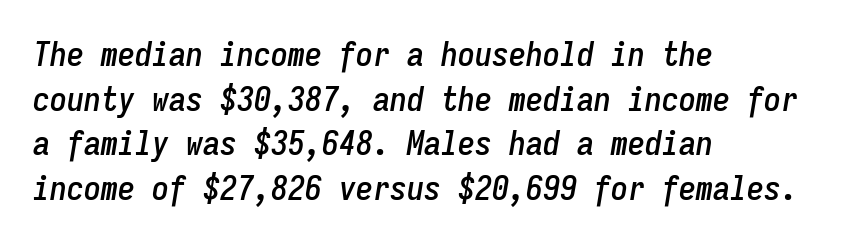
Q: Is the text italic (slanted)? A: Yes, it leans right by about 9 degrees.
Q: Is the text underlined? A: No.
Q: How is the paragraph aligned? A: Left-aligned.
Q: Is the spacing between letters normal or unusually wide? A: Normal.
Q: Is the spacing between lines tight, normal or loose? A: Normal.
Q: Width (condensed, normal, or wide)? A: Condensed.
Q: Stroke contrast? A: Low.
Q: x-height? A: Medium.
Q: Monospaced? A: Yes.
